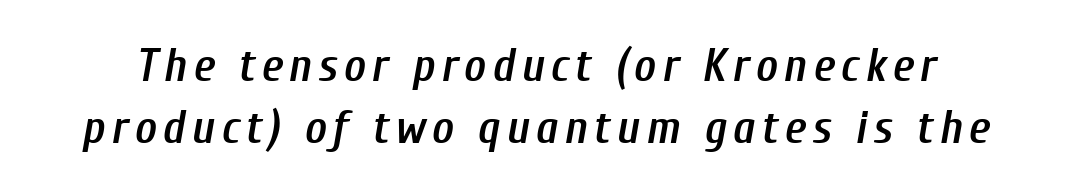
Q: Is the text bold? A: Semi-bold.
Q: Is the text italic (slanted)? A: Yes, it leans right by about 10 degrees.
Q: Is the text underlined? A: No.
Q: Is the spacing between lines tight, normal or loose? A: Normal.
Q: Width (condensed, normal, or wide)? A: Condensed.
Q: Stroke contrast? A: Low.
Q: x-height? A: Medium.
Q: Monospaced? A: No.
